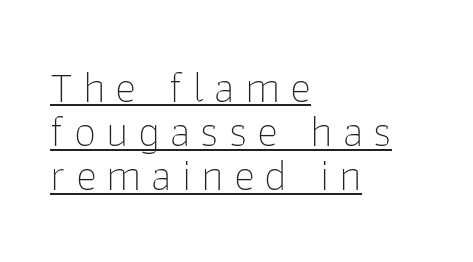
Q: Is the text bold? A: No.
Q: Is the text italic (slanted)? A: No, it is upright.
Q: Is the typeface a serif or a sans-serif typeface? A: Sans-serif.
Q: Is the text underlined? A: Yes.
Q: How is the paragraph aligned? A: Left-aligned.
Q: Is the spacing between letters normal or unusually wide? A: Unusually wide.
Q: Is the spacing between lines tight, normal or loose? A: Tight.
Q: Width (condensed, normal, or wide)? A: Normal.
Q: Stroke contrast? A: Low.
Q: x-height? A: Medium.
Q: Monospaced? A: No.
